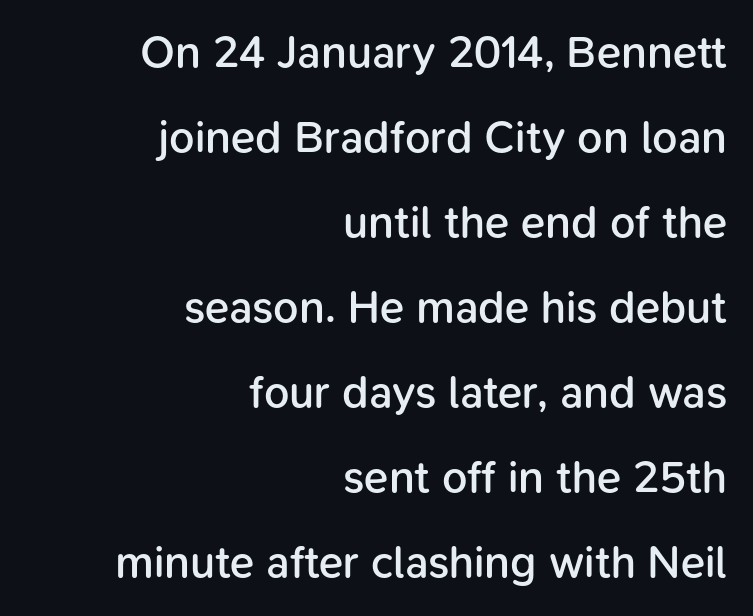
Its strokes are somewhat broadened, the hallmark of semibold type. Here the designer chose a conventional face with non-uniform glyph widths. Grotesque or geometric, the face here clearly has no serifs. The typesetter chose a ragged-left arrangement here.
